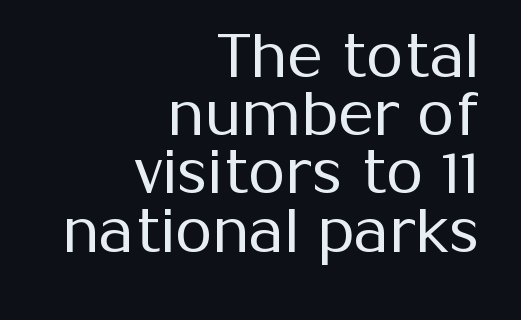
Q: Is the text bold? A: No.
Q: Is the text italic (slanted)? A: No, it is upright.
Q: Is the typeface a serif or a sans-serif typeface? A: Sans-serif.
Q: Is the text underlined? A: No.
Q: How is the paragraph aligned? A: Right-aligned.
Q: Is the spacing between letters normal or unusually wide? A: Normal.
Q: Is the spacing between lines tight, normal or loose? A: Tight.
Q: Width (condensed, normal, or wide)? A: Normal.
Q: Stroke contrast? A: Medium.
Q: x-height? A: Medium.
Q: Monospaced? A: No.
